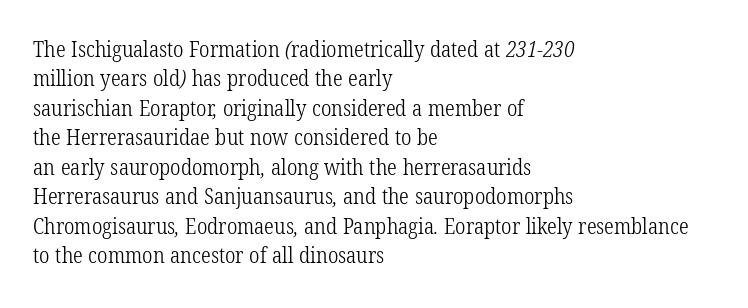
Q: Is the text bold? A: No.
Q: Is the text underlined? A: No.
Q: How is the paragraph aligned? A: Left-aligned.
Q: Is the spacing between letters normal or unusually wide? A: Normal.
Q: Is the spacing between lines tight, normal or loose? A: Normal.
